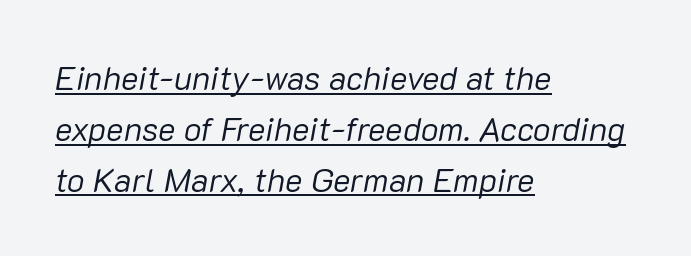
{"italic": "yes", "lean": "right", "slant_degrees": 10, "bold": "no", "weight": "regular", "width": "normal", "stroke_contrast": "low", "x_height": "medium", "monospaced": "no", "underline": "yes", "align": "left", "line_spacing": "normal", "line_spacing_ratio": 1.54, "letter_spacing": "normal", "letter_spacing_em": 0.0, "glyph_px": 33}
